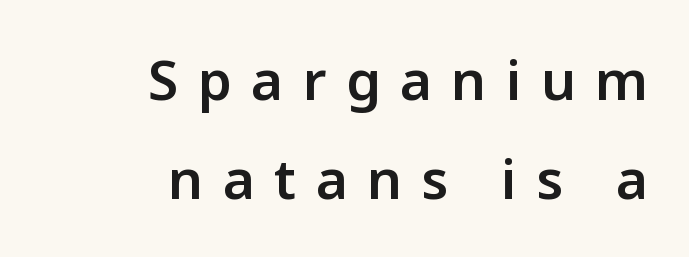
The image shows 55 px semibold sans-serif type, upright; set right-aligned, line spacing 1.8x, unusually wide letter spacing (+0.35 em), not underlined; low stroke contrast and a medium x-height.
